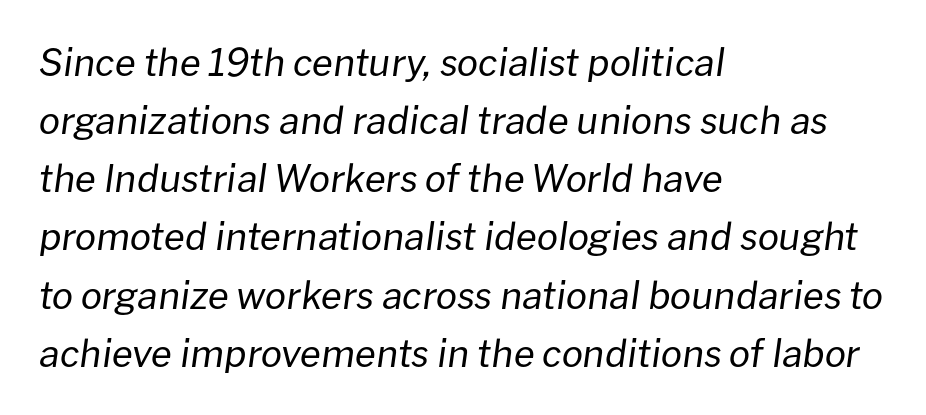
{"italic": "yes", "lean": "right", "slant_degrees": 8, "bold": "no", "weight": "regular", "width": "normal", "stroke_contrast": "low", "x_height": "medium", "monospaced": "no", "underline": "no", "align": "left", "line_spacing": "normal", "line_spacing_ratio": 1.53, "letter_spacing": "normal", "letter_spacing_em": 0.0, "glyph_px": 38}
